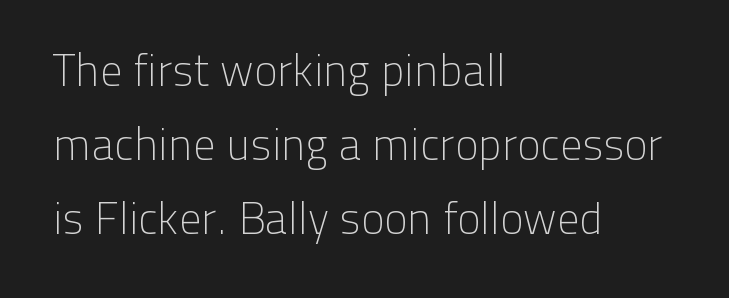
The image shows 44 px light sans-serif type, upright; set left-aligned, normal line spacing (1.68x), normal letter spacing, not underlined; low stroke contrast and a medium x-height.
